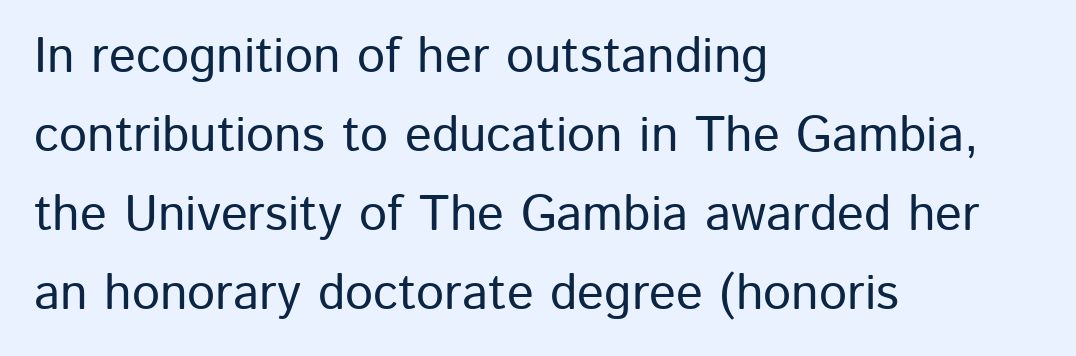
Spacing verdict: proportional, widths tailored to each character. Baseline-to-baseline distance is the conventional proportion of letter height. The ragged edge is on the right, which tells us the setting is flush left. Nobody drew a line under any word here. Classification — sans serif. Characters remain perfectly vertical along every line.
